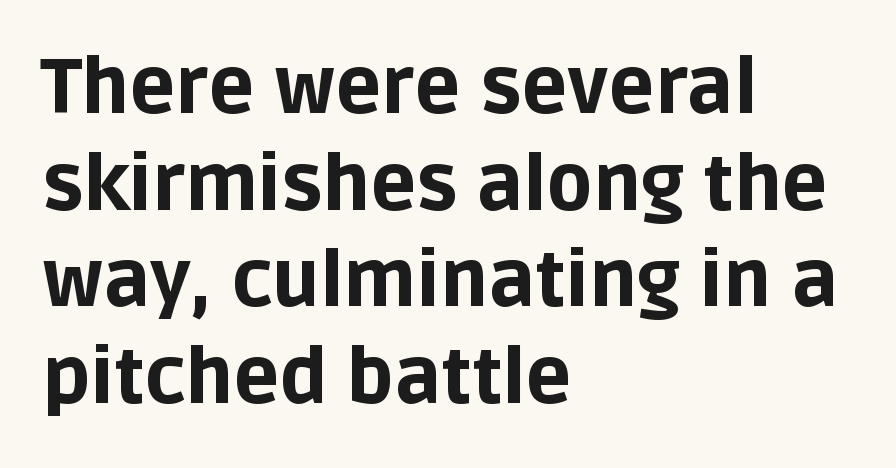
Left-aligned paragraph, ragged on the right. The letters stand straight up with perfectly vertical stems. The font is running at its bold setting. Evenly set lines give the paragraph a standard silhouette.
